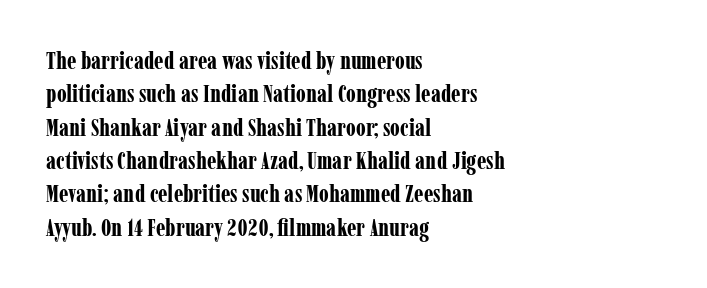
You can tell it's not italic because the verticals are truly vertical. Descender tails drop into unmarked territory. Baseline-to-baseline distance is the conventional proportion of letter height. Nobody touched the tracking dial on this one. Thick stems and heavy bowls — unmistakably bold. One-word summary of the alignment: left.
